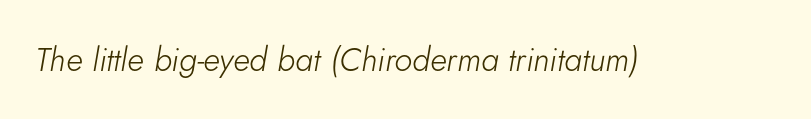
{"italic": "yes", "lean": "right", "slant_degrees": 5, "bold": "no", "weight": "light", "width": "normal", "stroke_contrast": "low", "x_height": "small", "monospaced": "no", "underline": "no", "letter_spacing": "normal", "letter_spacing_em": 0.0, "glyph_px": 33}
